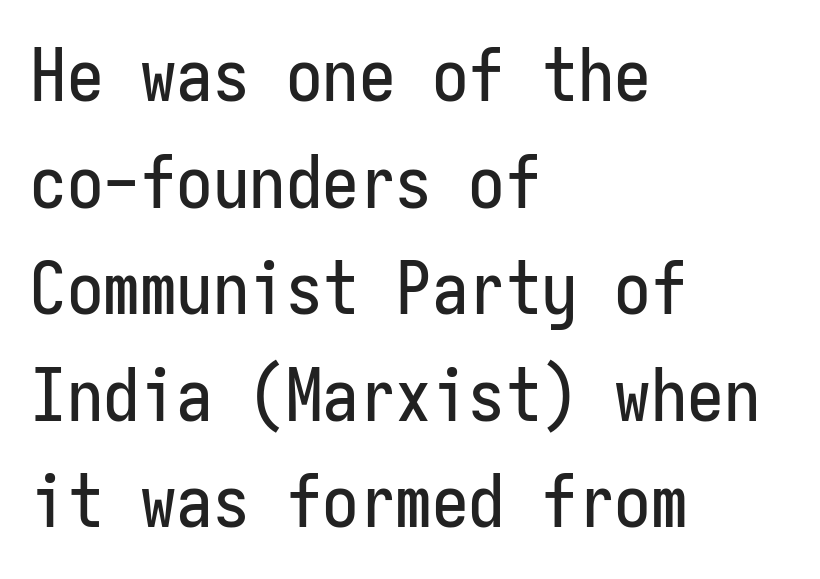
{"serif": "no", "italic": "no", "width": "condensed", "stroke_contrast": "low", "x_height": "medium", "monospaced": "yes", "underline": "no", "align": "left", "line_spacing": "normal", "line_spacing_ratio": 1.46, "letter_spacing": "normal", "letter_spacing_em": 0.0, "glyph_px": 73}
